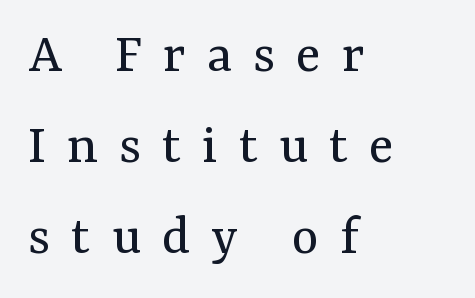
Q: Is the text bold? A: No.
Q: Is the text italic (slanted)? A: No, it is upright.
Q: Is the typeface a serif or a sans-serif typeface? A: Serif.
Q: Is the text underlined? A: No.
Q: How is the paragraph aligned? A: Left-aligned.
Q: Is the spacing between letters normal or unusually wide? A: Unusually wide.
Q: Is the spacing between lines tight, normal or loose? A: Normal.
Q: Width (condensed, normal, or wide)? A: Normal.
Q: Stroke contrast? A: Medium.
Q: x-height? A: Medium.
Q: Monospaced? A: No.
